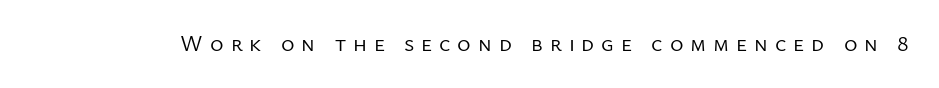
The image shows 23 px text type, upright; set unusually wide letter spacing (+0.3 em), not underlined.
